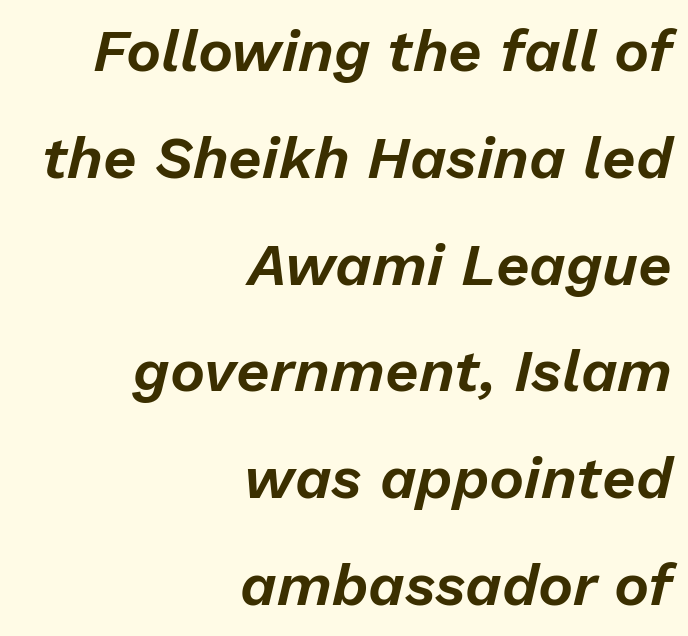
Q: Is the text italic (slanted)? A: Yes, it leans right by about 13 degrees.
Q: Is the text underlined? A: No.
Q: How is the paragraph aligned? A: Right-aligned.
Q: Is the spacing between letters normal or unusually wide? A: Normal.
Q: Width (condensed, normal, or wide)? A: Normal.
Q: Stroke contrast? A: Low.
Q: x-height? A: Medium.
Q: Monospaced? A: No.
